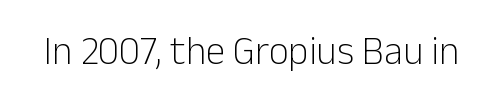
The image shows 39 px light sans-serif type, upright; set normal letter spacing, not underlined; low stroke contrast and a medium x-height.
